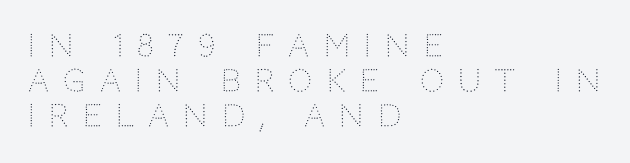
Unmarked baselines from the first word to the last. Spacing between characters has been opened up far beyond the box default. The lettering stays uniformly vertical, giving the passage a roman look. The type family on display is of the sans-serif kind.
